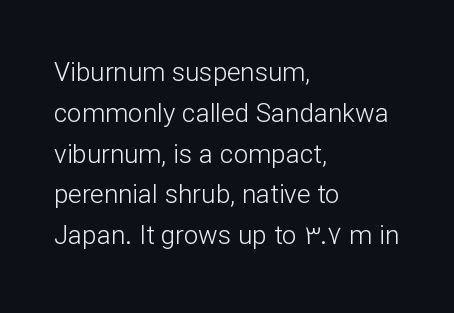
The image shows 26 px text type, upright; set left-aligned, normal line spacing (1.57x), normal letter spacing, not underlined.
